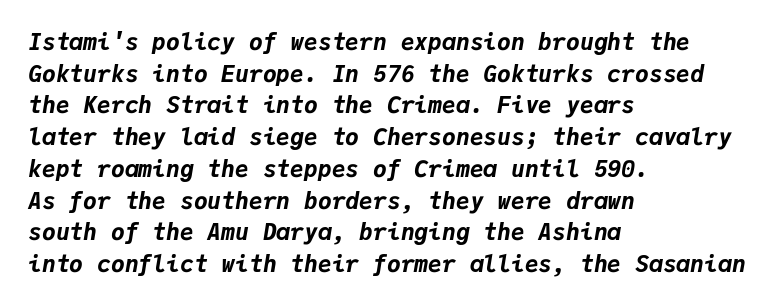
{"italic": "yes", "lean": "right", "slant_degrees": 9, "bold": "yes", "underline": "no", "align": "left", "line_spacing": "normal", "line_spacing_ratio": 1.38, "letter_spacing": "normal", "letter_spacing_em": 0.0, "glyph_px": 23}
